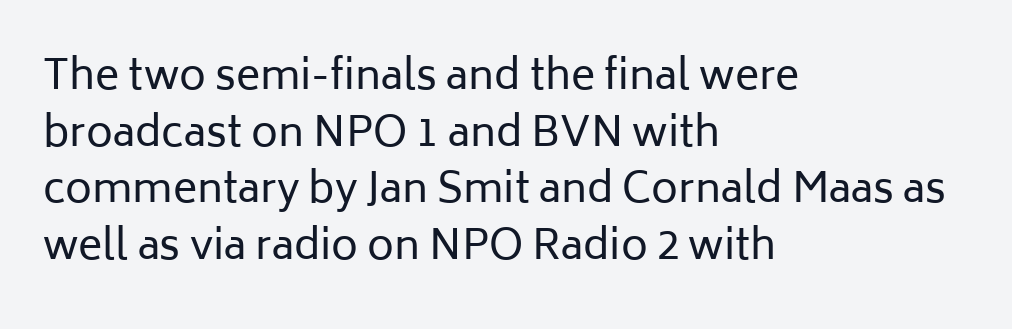
{"serif": "no", "italic": "no", "bold": "no", "weight": "regular", "width": "normal", "stroke_contrast": "low", "x_height": "medium", "monospaced": "no", "underline": "no", "align": "left", "line_spacing": "normal", "line_spacing_ratio": 1.38, "letter_spacing": "normal", "letter_spacing_em": 0.0, "glyph_px": 41}
